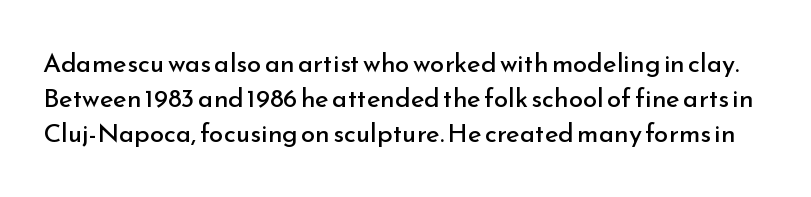
{"italic": "no", "bold": "no", "underline": "no", "line_spacing": "normal", "line_spacing_ratio": 1.35, "letter_spacing": "normal", "letter_spacing_em": 0.0, "glyph_px": 26}
